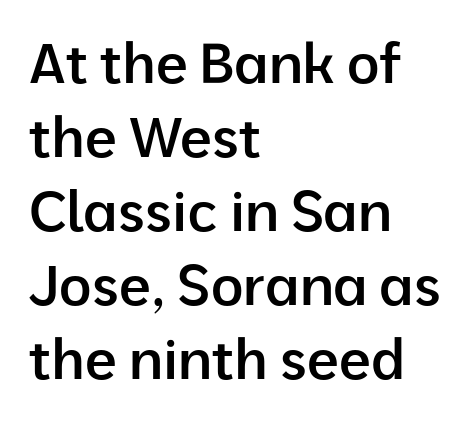
{"serif": "no", "italic": "no", "bold": "semi", "weight": "semibold", "width": "normal", "stroke_contrast": "low", "x_height": "medium", "monospaced": "no", "underline": "no", "align": "left", "line_spacing": "normal", "line_spacing_ratio": 1.32, "letter_spacing": "normal", "letter_spacing_em": 0.0, "glyph_px": 56}
